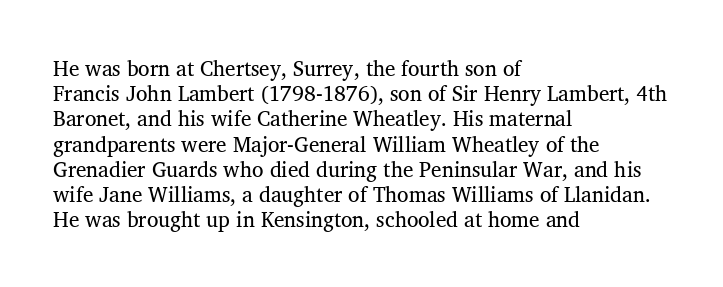
The image shows 21 px text type, upright; set left-aligned, line spacing 1.2x, normal letter spacing, not underlined.
